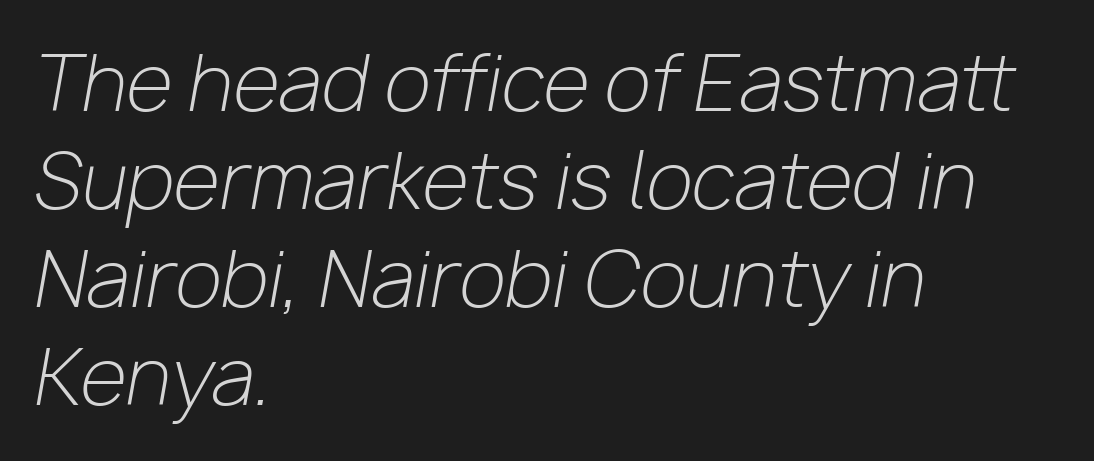
Q: Is the text bold? A: No.
Q: Is the text italic (slanted)? A: Yes, it leans right by about 10 degrees.
Q: Is the text underlined? A: No.
Q: How is the paragraph aligned? A: Left-aligned.
Q: Is the spacing between letters normal or unusually wide? A: Normal.
Q: Is the spacing between lines tight, normal or loose? A: Normal.
Q: Width (condensed, normal, or wide)? A: Normal.
Q: Stroke contrast? A: Low.
Q: x-height? A: Medium.
Q: Monospaced? A: No.
